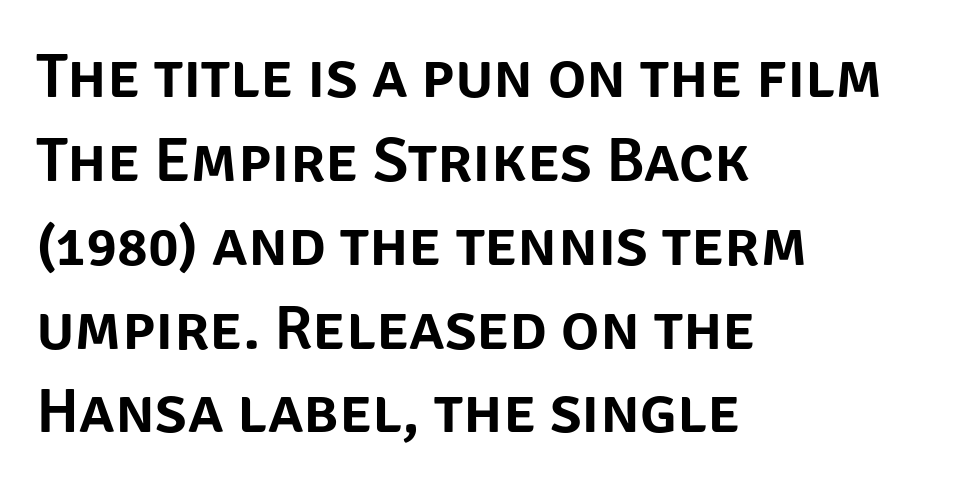
Q: Is the text italic (slanted)? A: No, it is upright.
Q: Is the typeface a serif or a sans-serif typeface? A: Sans-serif.
Q: Is the text underlined? A: No.
Q: How is the paragraph aligned? A: Left-aligned.
Q: Is the spacing between letters normal or unusually wide? A: Normal.
Q: Is the spacing between lines tight, normal or loose? A: Normal.
Q: Width (condensed, normal, or wide)? A: Normal.
Q: Stroke contrast? A: Low.
Q: x-height? A: Large.
Q: Monospaced? A: No.
